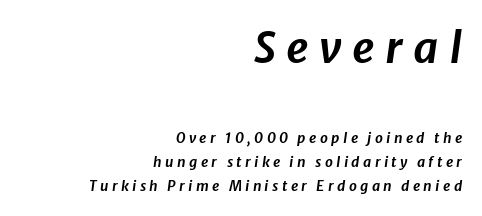
The letters in the upper block stand taller than those in the block below. This rendering features lettering with no underline. These lines were composed using italics. These lines are set flush right with a ragged left edge. You could not count columns in this text — the font is proportionally spaced. Tracking value appears strongly positive — letters spread wide.
